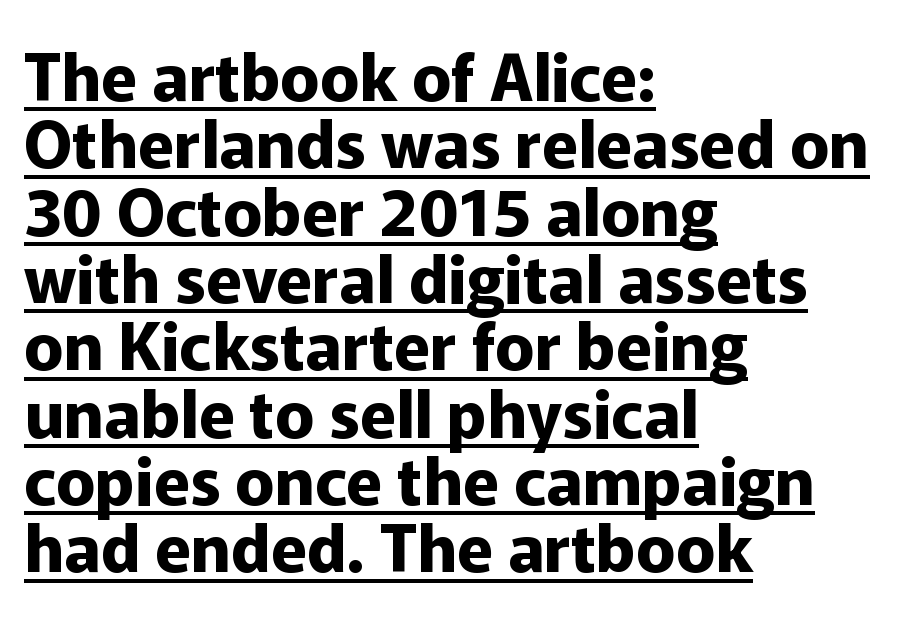
The image shows 66 px bold sans-serif type, upright; set left-aligned, tight line spacing (1.02x), normal letter spacing, underlined; low stroke contrast and a medium x-height.
